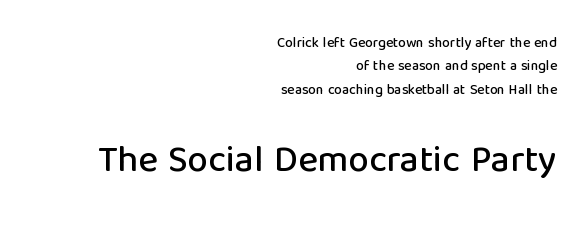
The image shows 37 px sans-serif type, upright; set right-aligned, normal line spacing (1.67x), normal letter spacing, not underlined; the second (bottom) block is 2.64x larger; low stroke contrast and a medium x-height.
